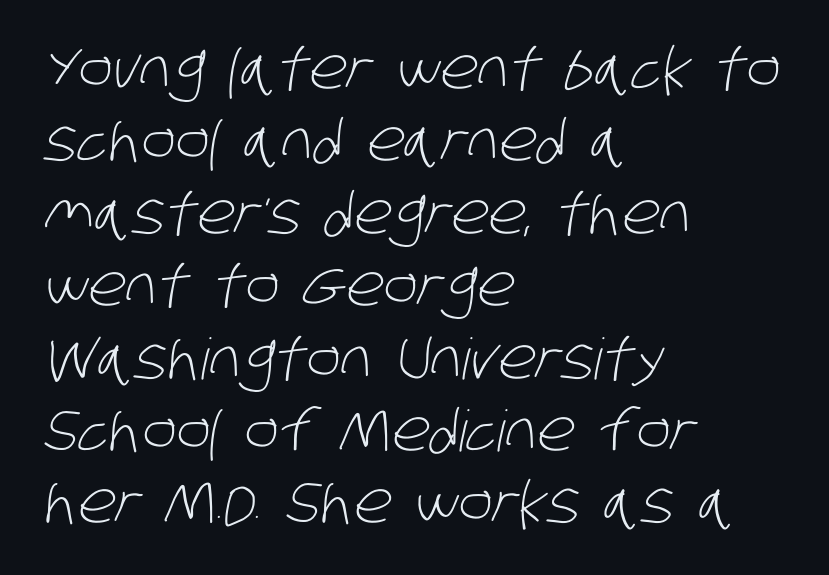
The image shows 57 px light, condensed sans-serif type; set left-aligned, normal line spacing (1.27x), normal letter spacing, not underlined; low stroke contrast and a large x-height.
